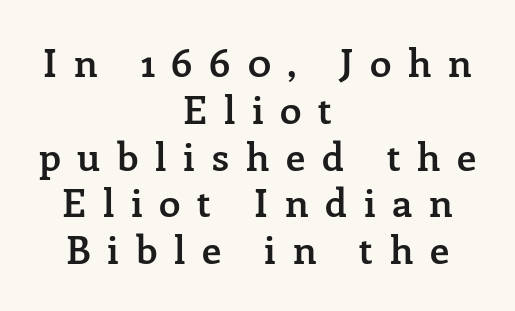
The image shows 39 px semibold serif type, upright; set centered, line spacing 1.2x, unusually wide letter spacing (+0.43 em), not underlined; low stroke contrast and a medium x-height.
